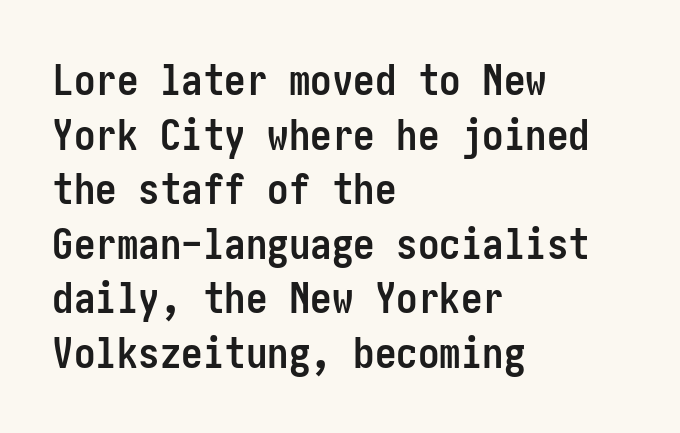
{"serif": "no", "italic": "no", "bold": "yes", "weight": "semibold", "width": "condensed", "stroke_contrast": "low", "x_height": "medium", "underline": "no", "align": "left", "line_spacing": "normal", "line_spacing_ratio": 1.27, "letter_spacing": "normal", "letter_spacing_em": 0.0, "glyph_px": 43}
